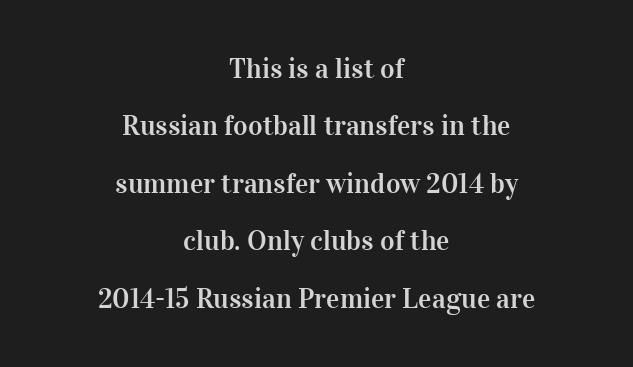
These lines are composed in type with serifs. You could not count columns in this text — the font is proportionally spaced. Reading down the column, the eye jumps a long way to each next line. A roman cut, with each character standing at attention. The lines in this sample share a center point and differ in where they start and stop.
